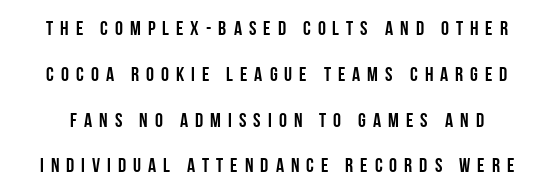
Whoever set this chose breathing room over compactness in the vertical rhythm. These lines were composed using upright roman letters. Plain, unruled lines of type. Spacing between characters has been opened up far beyond the box default. Every letter is thick-stroked: bold, no question.
